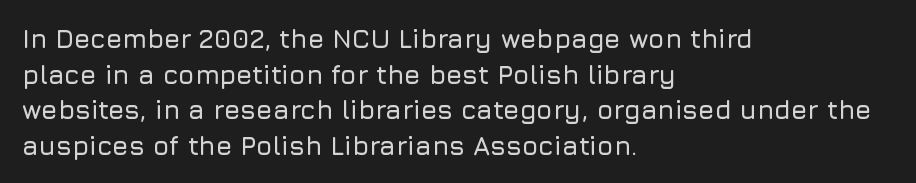
Q: Is the text italic (slanted)? A: No, it is upright.
Q: Is the text underlined? A: No.
Q: How is the paragraph aligned? A: Left-aligned.
Q: Is the spacing between letters normal or unusually wide? A: Normal.
Q: Is the spacing between lines tight, normal or loose? A: Normal.
